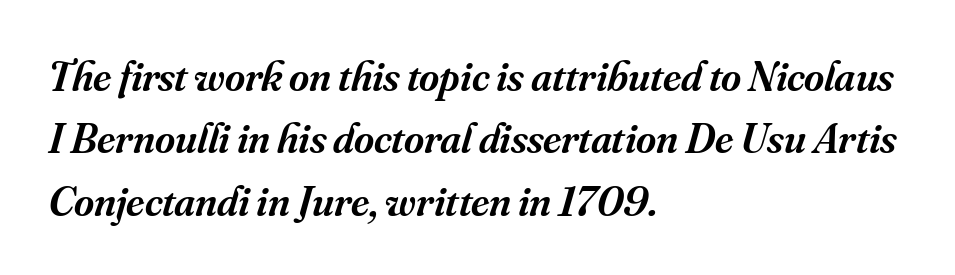
The image shows 43 px semibold serif type, italic (leaning right); set left-aligned, normal line spacing (1.45x), normal letter spacing, not underlined; medium stroke contrast and a small x-height.
